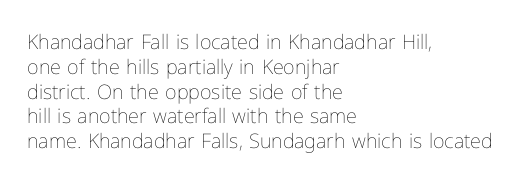
Each stroke keeps to a modest, everyday thickness or less. The type is set solid horizontally, with unmodified tracking. Italic: no, the glyphs are upright roman. In CSS terms this would be text-align: left.
